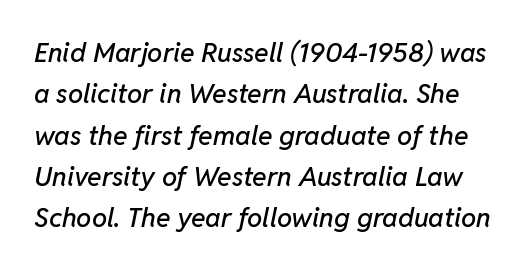
Baseline-to-baseline distance is the conventional proportion of letter height. The specimen omits any rule beneath the text block's lines. A typesetter would call this zero additional tracking. You can tell it's italic because the verticals aren't actually vertical.
